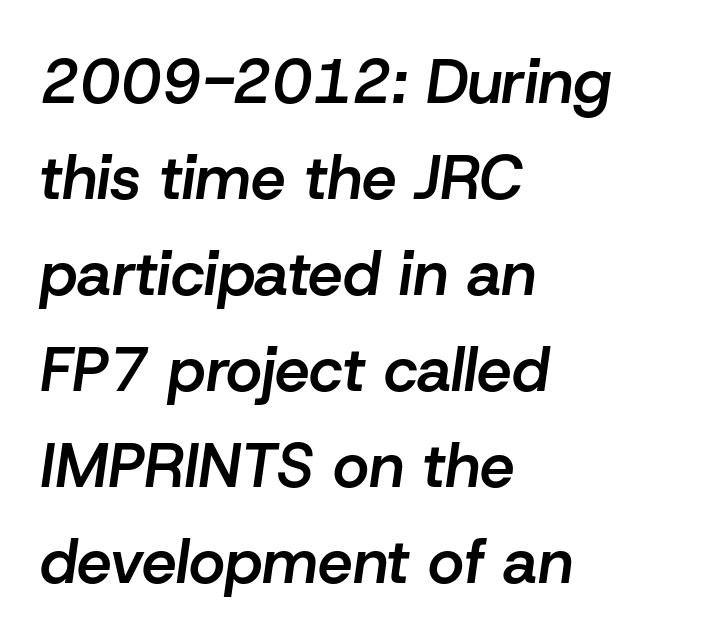
{"italic": "yes", "lean": "right", "slant_degrees": 8, "bold": "semi", "weight": "semibold", "width": "normal", "stroke_contrast": "low", "x_height": "medium", "monospaced": "no", "underline": "no", "align": "left", "line_spacing": "normal", "line_spacing_ratio": 1.55, "letter_spacing": "normal", "letter_spacing_em": 0.0, "glyph_px": 62}
